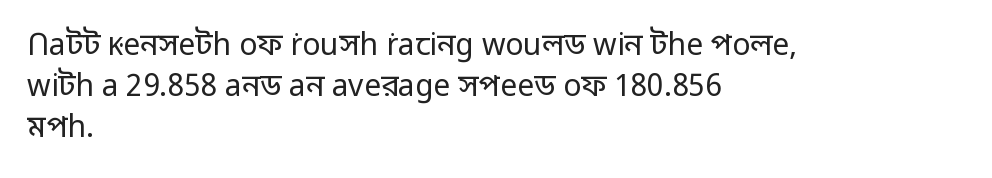
The image shows 30 px regular-weight sans-serif type, upright; set left-aligned, normal line spacing (1.37x), normal letter spacing, not underlined; low stroke contrast and a medium x-height.
